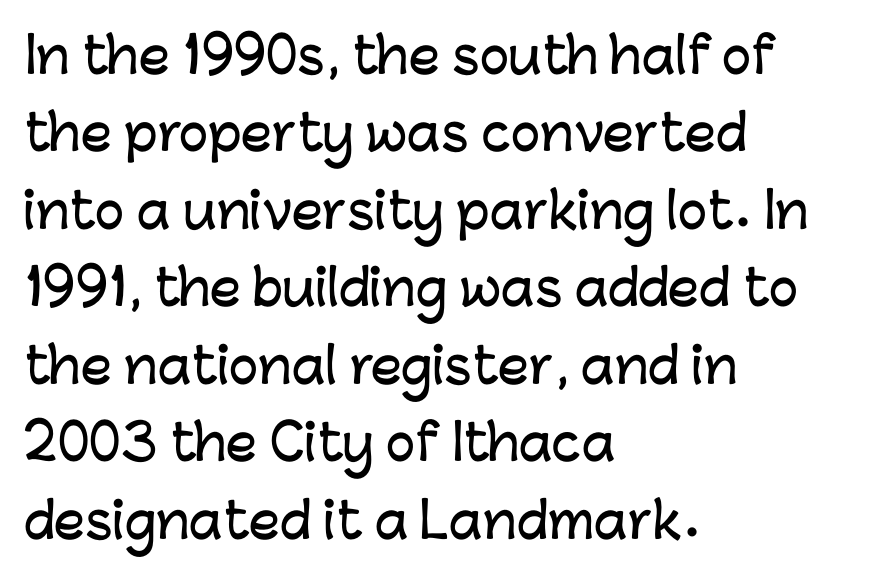
The image shows 49 px sans-serif type, upright; set left-aligned, normal line spacing (1.58x), normal letter spacing, not underlined; low stroke contrast and a medium x-height.
